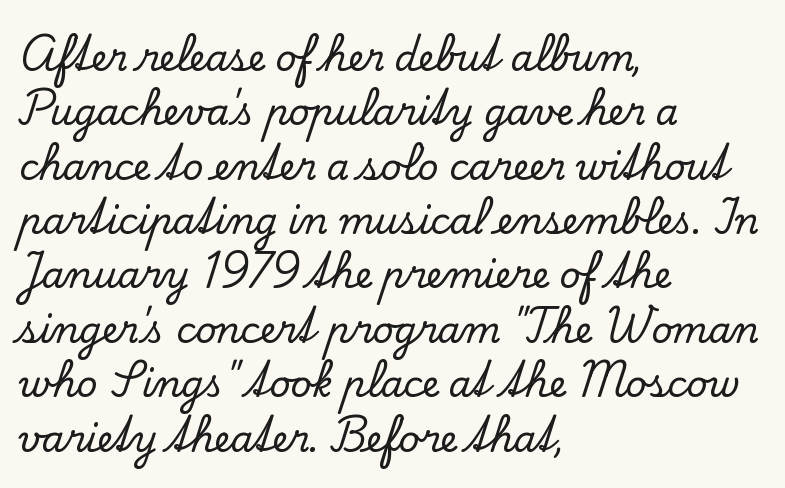
Each letter keeps its own natural width here, so spacing adapts to shape. Only glyphs here, with clear space below each row. Check where the strokes stop: tiny serifs finish them off.
